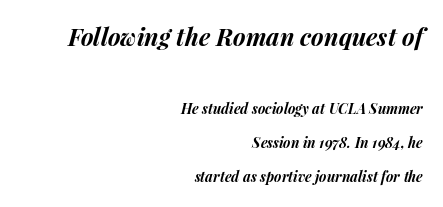
Q: Is the text bold? A: Yes.
Q: Is the text italic (slanted)? A: Yes, it leans right by about 15 degrees.
Q: Is the text underlined? A: No.
Q: How is the paragraph aligned? A: Right-aligned.
Q: Is the spacing between letters normal or unusually wide? A: Normal.
Q: Is the spacing between lines tight, normal or loose? A: Loose.
Q: Which block of text is set in a larger size, the first (top) or the second (bottom)? A: The first (top) one.
